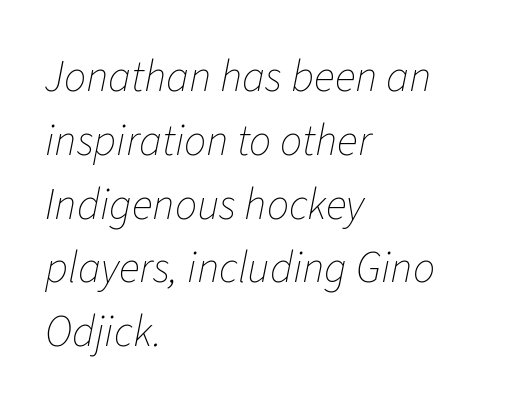
Default kerning and tracking; the words read as compact shapes. The rendering anchors every line to the left-hand side. Type without underlining. Stems here are at most as thick as an everyday book face.
